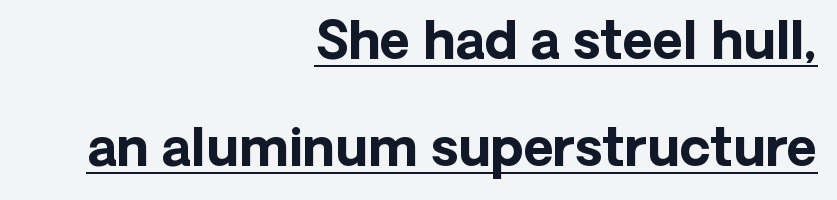
Q: Is the text bold? A: Yes.
Q: Is the text italic (slanted)? A: No, it is upright.
Q: Is the typeface a serif or a sans-serif typeface? A: Sans-serif.
Q: Is the text underlined? A: Yes.
Q: How is the paragraph aligned? A: Right-aligned.
Q: Is the spacing between letters normal or unusually wide? A: Normal.
Q: Is the spacing between lines tight, normal or loose? A: Loose.
Q: Width (condensed, normal, or wide)? A: Normal.
Q: Stroke contrast? A: Low.
Q: x-height? A: Medium.
Q: Monospaced? A: No.
